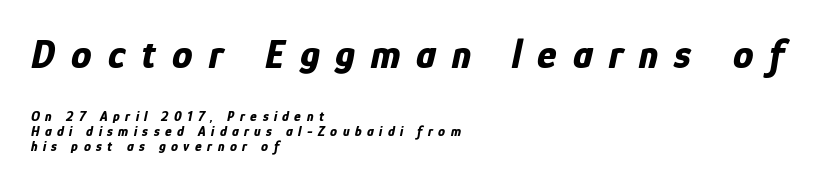
Weight check: bold — yes, fully. Which chunk is bigger? The first one — the top block dwarfs the bottom. Character widths vary here, with narrow letters taking less room than wide ones. Each word looks stretched out because of the extra space between its letters. How would I describe the line gaps? Narrow and economical.
